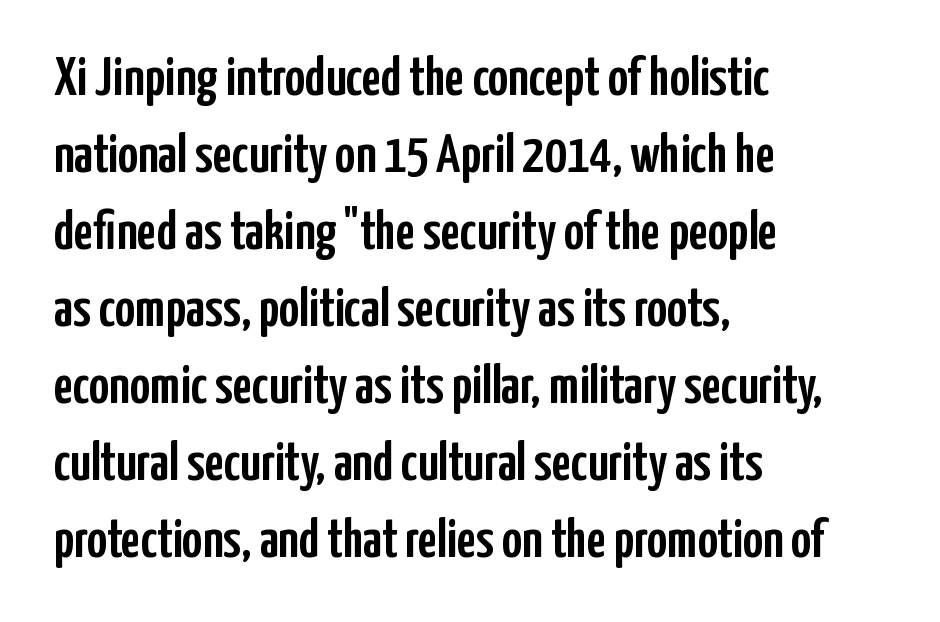
You can tell from the bare stems that sans-serif type was used. Plain, unruled lines of type. In terms of posture, this sample is upright. If you drew a ruler down the left edge, every line would touch it. The rendering uses natural spacing where letterforms have individual widths. Baseline-to-baseline distance is the conventional proportion of letter height.
